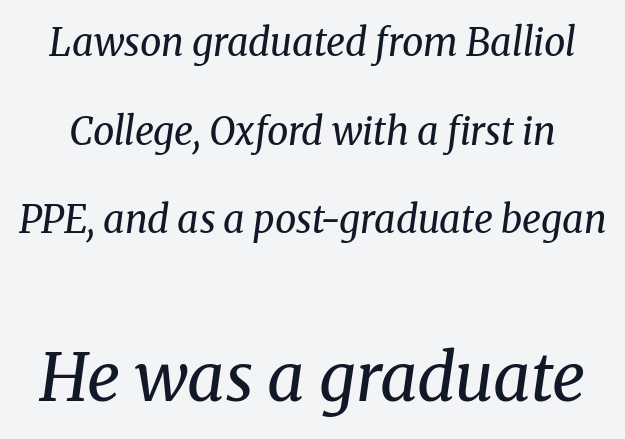
Q: Is the text bold? A: No.
Q: Is the text italic (slanted)? A: Yes, it leans right by about 8 degrees.
Q: Is the typeface a serif or a sans-serif typeface? A: Serif.
Q: Is the text underlined? A: No.
Q: Is the spacing between letters normal or unusually wide? A: Normal.
Q: Is the spacing between lines tight, normal or loose? A: Loose.
Q: Which block of text is set in a larger size, the first (top) or the second (bottom)? A: The second (bottom) one.
Q: Width (condensed, normal, or wide)? A: Normal.
Q: Stroke contrast? A: Medium.
Q: x-height? A: Medium.
Q: Monospaced? A: No.
